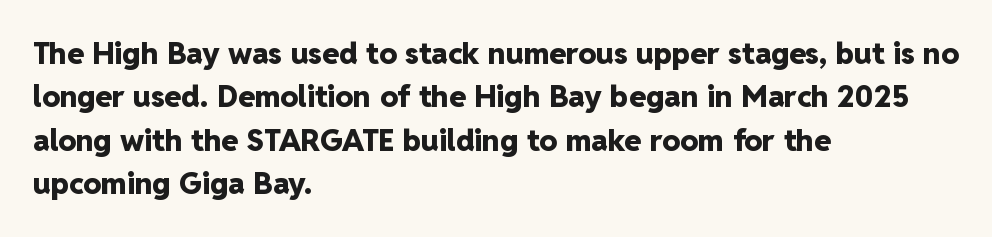
Q: Is the text bold? A: Yes.
Q: Is the text italic (slanted)? A: No, it is upright.
Q: Is the typeface a serif or a sans-serif typeface? A: Sans-serif.
Q: Is the text underlined? A: No.
Q: How is the paragraph aligned? A: Left-aligned.
Q: Is the spacing between letters normal or unusually wide? A: Normal.
Q: Is the spacing between lines tight, normal or loose? A: Normal.
Q: Width (condensed, normal, or wide)? A: Normal.
Q: Stroke contrast? A: Low.
Q: x-height? A: Medium.
Q: Monospaced? A: No.
